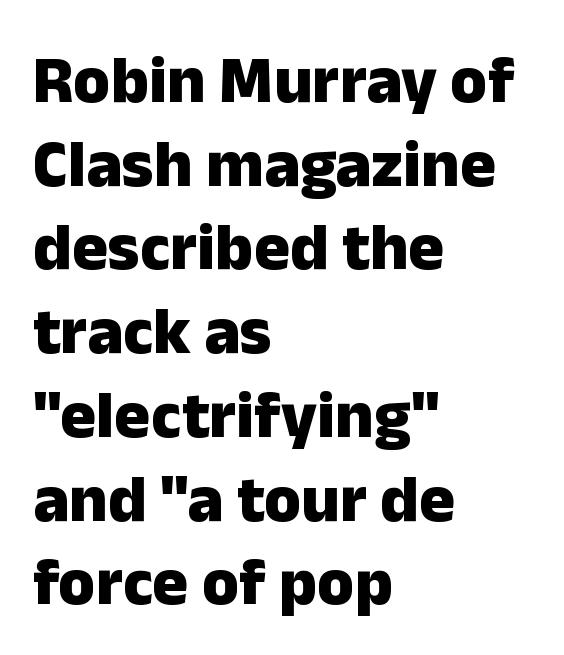
The image shows 67 px heavy sans-serif type, upright; set left-aligned, normal line spacing (1.25x), normal letter spacing, not underlined; low stroke contrast and a medium x-height.
